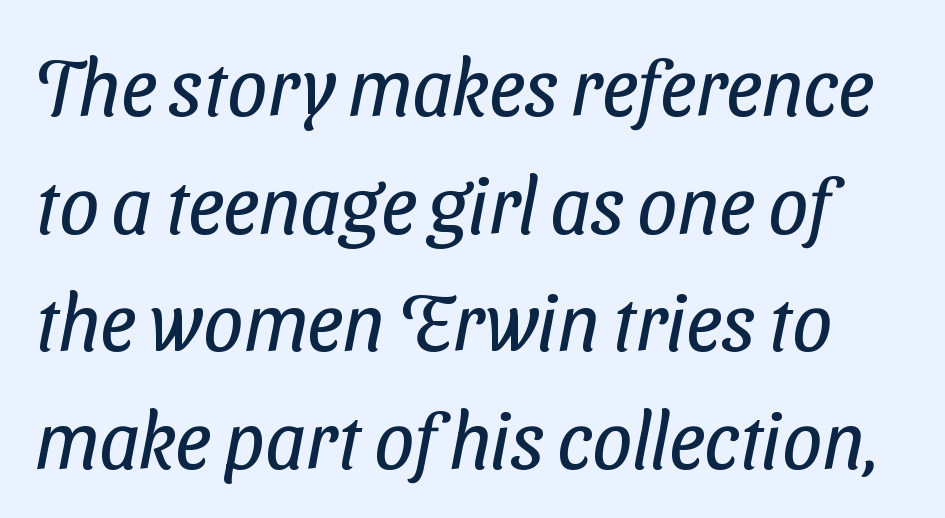
{"serif": "no", "bold": "no", "weight": "regular", "width": "condensed", "stroke_contrast": "low", "x_height": "medium", "monospaced": "no", "underline": "no", "line_spacing": "normal", "line_spacing_ratio": 1.49, "letter_spacing": "normal", "letter_spacing_em": 0.0, "glyph_px": 79}
